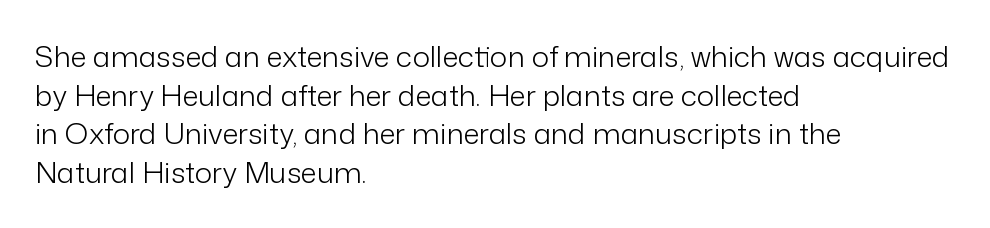
The image shows 29 px light sans-serif type, upright; set left-aligned, normal line spacing (1.33x), normal letter spacing, not underlined; low stroke contrast and a medium x-height.
